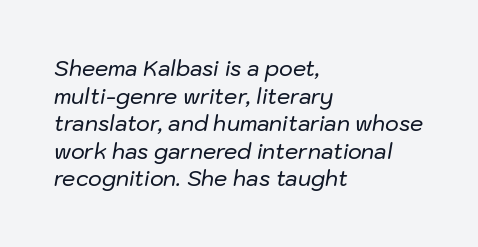
Q: Is the text italic (slanted)? A: Yes, it leans right by about 10 degrees.
Q: Is the text underlined? A: No.
Q: How is the paragraph aligned? A: Left-aligned.
Q: Is the spacing between letters normal or unusually wide? A: Normal.
Q: Is the spacing between lines tight, normal or loose? A: Normal.
